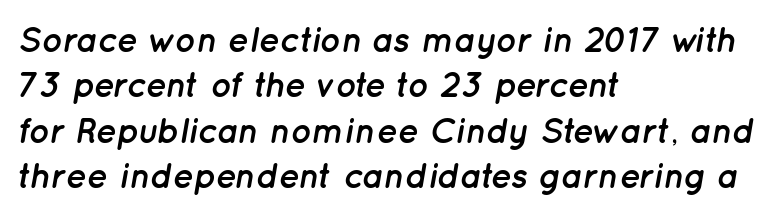
{"italic": "yes", "lean": "right", "slant_degrees": 12, "bold": "yes", "weight": "semibold", "width": "normal", "stroke_contrast": "low", "x_height": "medium", "monospaced": "no", "underline": "no", "align": "left", "line_spacing": "normal", "line_spacing_ratio": 1.3, "letter_spacing": "normal", "letter_spacing_em": 0.0, "glyph_px": 35}
